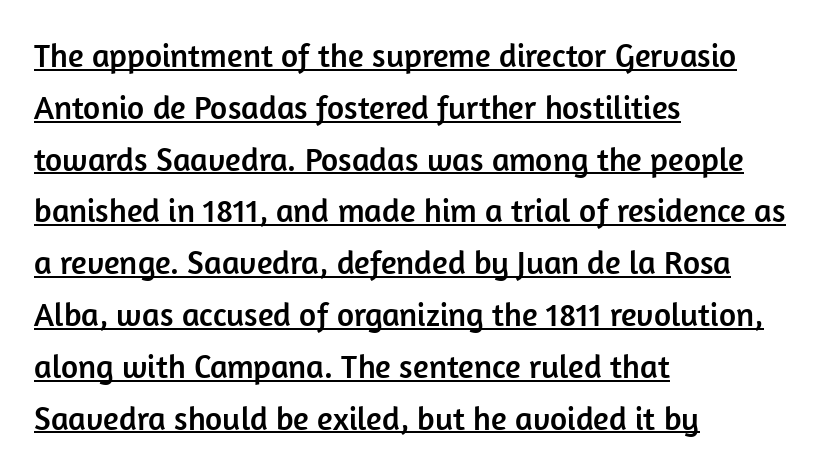
{"serif": "no", "italic": "no", "width": "normal", "stroke_contrast": "low", "x_height": "medium", "monospaced": "no", "underline": "yes", "align": "left", "line_spacing": "normal", "line_spacing_ratio": 1.57, "letter_spacing": "normal", "letter_spacing_em": 0.0, "glyph_px": 33}
